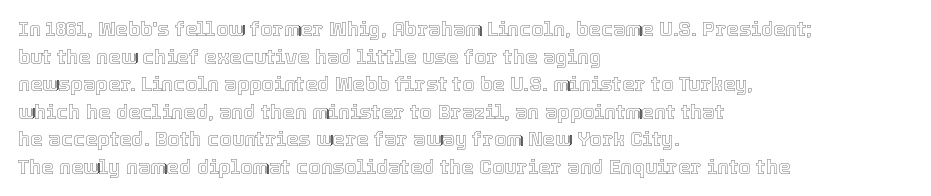
The block of text has a typical density, with ordinary space between rows. The letters stand straight up with perfectly vertical stems. Line starts are locked; line ends wander. Between one letter and the next there's only the usual sliver of space. Type without underlining.
